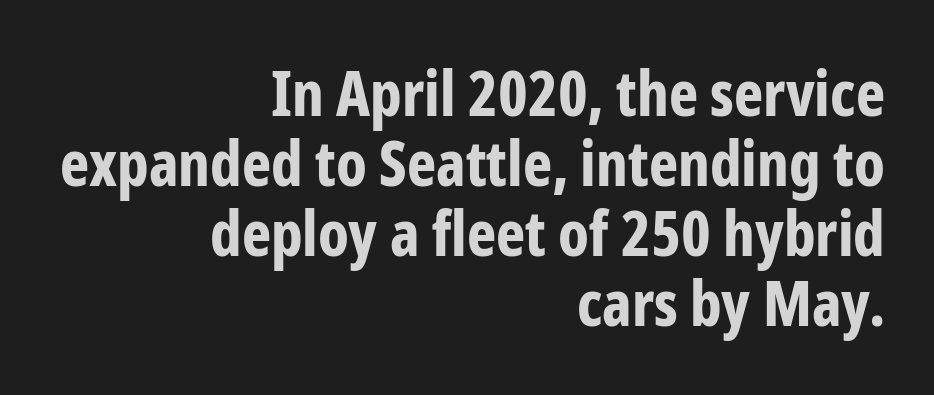
The image shows 62 px bold, condensed sans-serif type, upright; set right-aligned, tight line spacing (1.13x), normal letter spacing, not underlined; low stroke contrast and a medium x-height.
